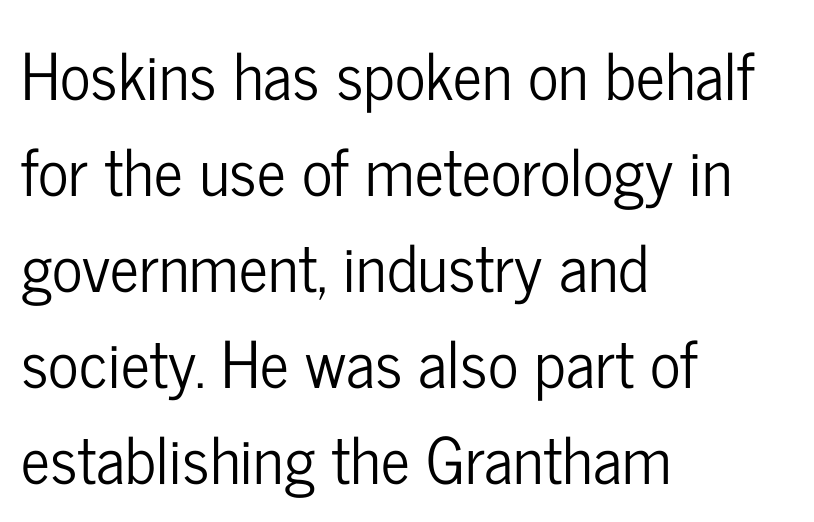
The image shows 64 px condensed sans-serif type, upright; set left-aligned, normal line spacing (1.5x), normal letter spacing, not underlined; low stroke contrast and a medium x-height.
